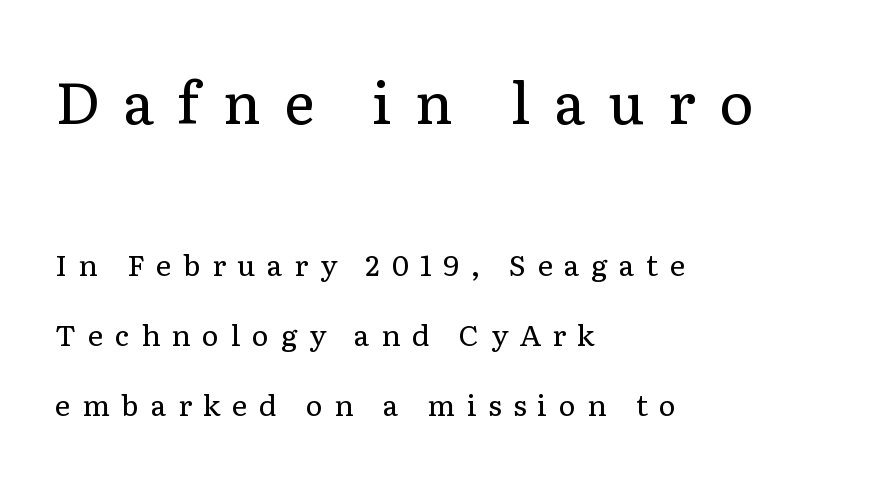
Does the copy run flush right? No — it runs flush left. Here the designer chose a conventional face with non-uniform glyph widths. The area under the type is left untouched. A typesetter would mark this as roman, not italic.
